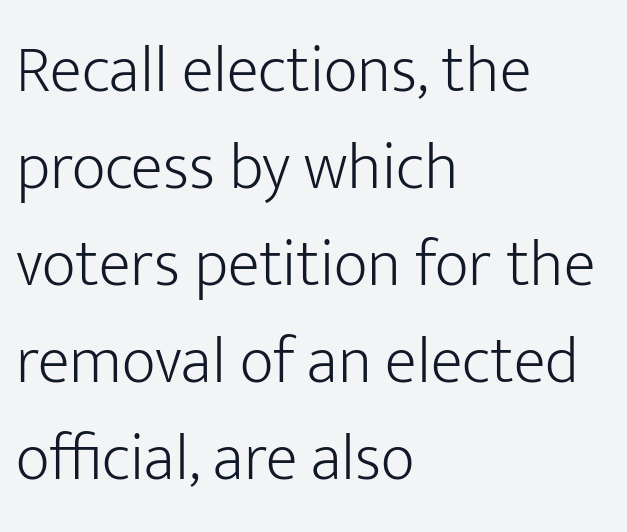
The image shows 66 px light sans-serif type, upright; set left-aligned, normal line spacing (1.47x), normal letter spacing, not underlined; low stroke contrast and a medium x-height.
